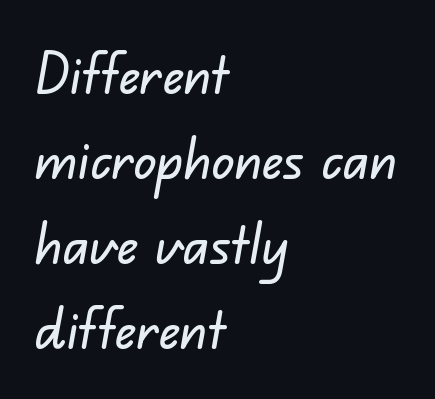
Spacing between characters is what you'd get straight out of the box. Glance below the letters and you will spot only blank space. Varying glyph widths throughout — classic text-font behaviour. The passage shown is typeset with a sans-serif family. Each line starts at the same left margin while the right side varies. The lines sit at an ordinary, default distance from one another.
